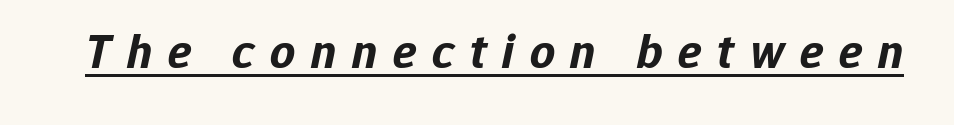
The image shows 49 px bold type, italic (leaning right); set unusually wide letter spacing (+0.32 em), underlined; low stroke contrast and a medium x-height.
